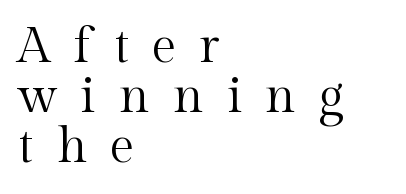
{"serif": "yes", "italic": "no", "bold": "no", "weight": "regular", "width": "normal", "x_height": "medium", "monospaced": "no", "underline": "no", "align": "left", "line_spacing": "tight", "line_spacing_ratio": 1.02, "letter_spacing": "wide", "letter_spacing_em": 0.47, "glyph_px": 49}
